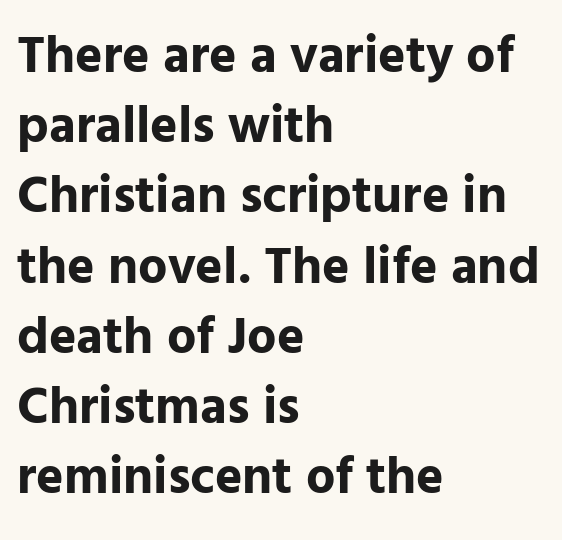
{"serif": "no", "italic": "no", "bold": "yes", "weight": "bold", "width": "normal", "stroke_contrast": "low", "x_height": "medium", "monospaced": "no", "underline": "no", "align": "left", "line_spacing": "normal", "line_spacing_ratio": 1.35, "letter_spacing": "normal", "letter_spacing_em": 0.0, "glyph_px": 52}
